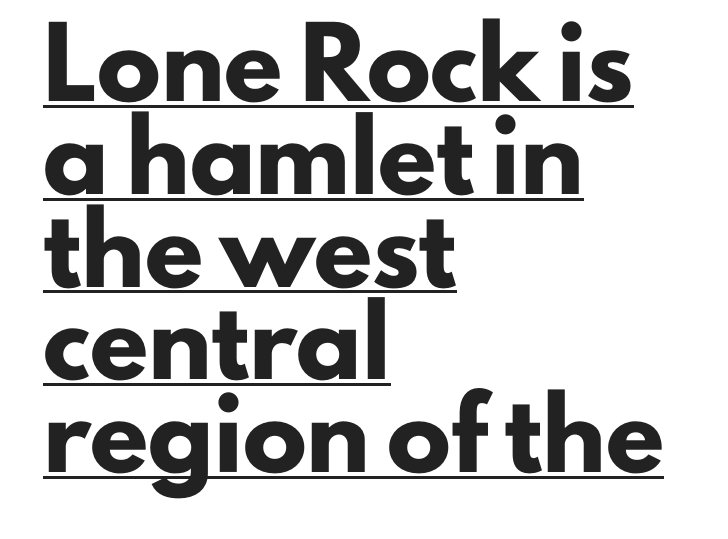
A sans-serif font was chosen for this passage. The letters advance in unequal steps, a hallmark of proportional type. Nobody touched the tracking dial on this one. The lines in this sample share a left origin and differ only in where they stop. Heft: maximum for text — a bold. Has an underline been added? It has.
